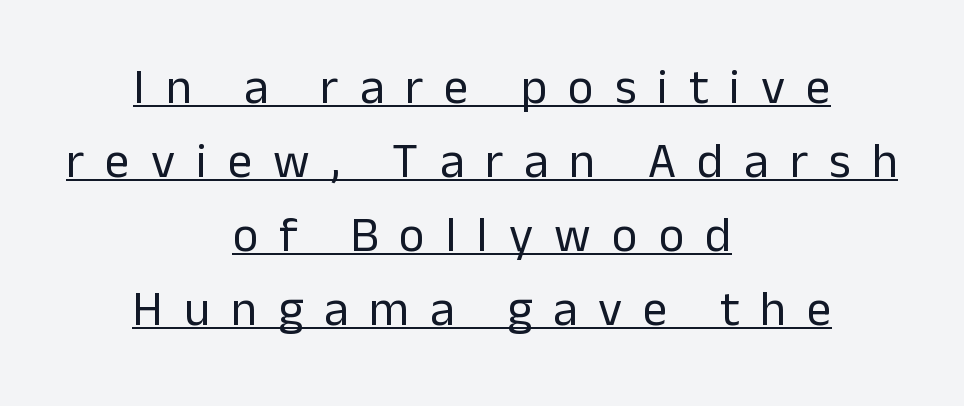
{"serif": "no", "italic": "no", "bold": "no", "weight": "regular", "width": "normal", "stroke_contrast": "low", "x_height": "medium", "monospaced": "no", "underline": "yes", "align": "center", "line_spacing": "normal", "line_spacing_ratio": 1.51, "letter_spacing": "wide", "letter_spacing_em": 0.43, "glyph_px": 49}
